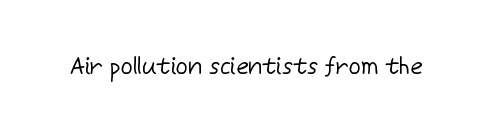
Only glyphs here, with clear space below each row. Notice how the stems are strictly vertical — no italics here. Between one letter and the next there's only the usual sliver of space. Is this a heavy cut? Hardly; it is regular or lighter.
